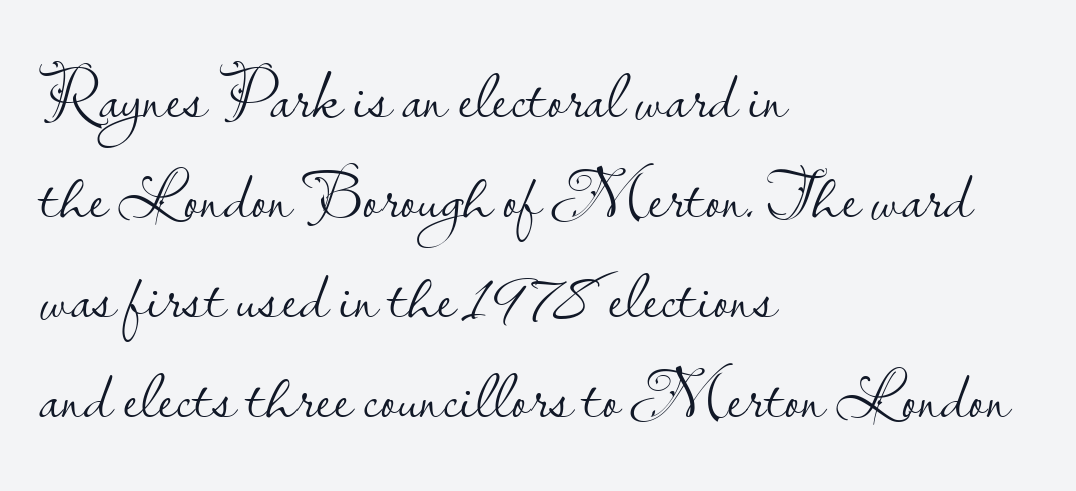
{"serif": "no", "bold": "no", "weight": "light", "width": "normal", "stroke_contrast": "low", "x_height": "small", "monospaced": "no", "underline": "no", "align": "left", "line_spacing": "normal", "line_spacing_ratio": 1.43, "letter_spacing": "normal", "letter_spacing_em": 0.0, "glyph_px": 70}
